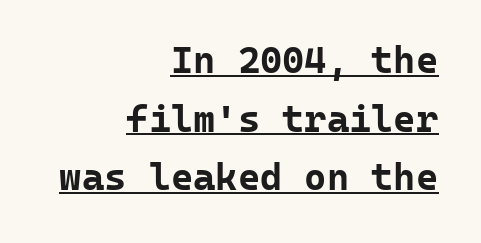
{"serif": "no", "italic": "no", "bold": "yes", "weight": "bold", "width": "normal", "stroke_contrast": "low", "x_height": "medium", "monospaced": "yes", "underline": "yes", "align": "right", "line_spacing": "normal", "line_spacing_ratio": 1.54, "letter_spacing": "normal", "letter_spacing_em": 0.0, "glyph_px": 38}
